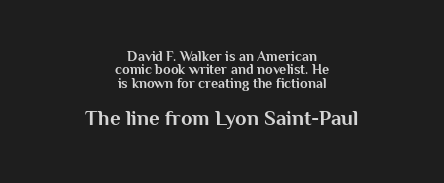
{"italic": "no", "bold": "yes", "underline": "no", "align": "center", "line_spacing": "tight", "line_spacing_ratio": 0.95, "letter_spacing": "normal", "letter_spacing_em": 0.0, "larger_block": "second", "size_ratio": 1.5, "glyph_px": 21}
